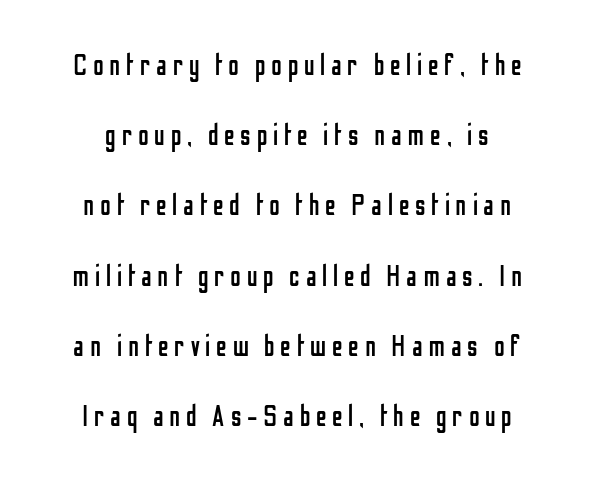
A typesetter would label this face a sans. Bare-footed words on every line. Note the varied advance widths — an 'i' is clearly narrower than an 'm'. This rendering widens character spacing well past its baseline value. The strokes carry an ordinary text weight at most.
